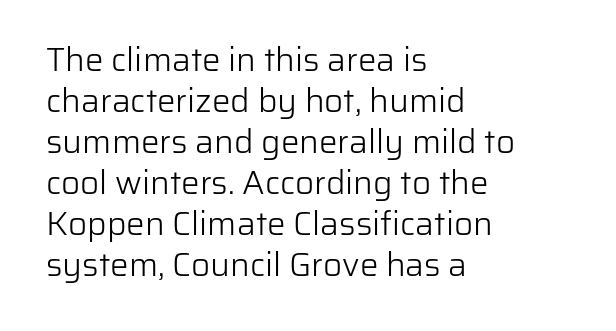
The image shows 33 px light sans-serif type, upright; set left-aligned, line spacing 1.24x, normal letter spacing, not underlined; low stroke contrast and a medium x-height.
